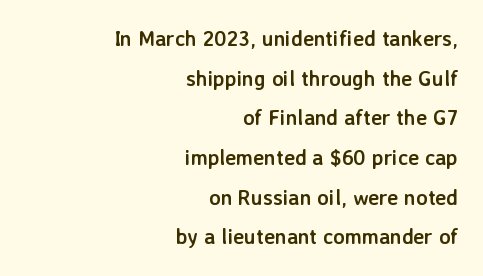
{"italic": "no", "bold": "yes", "underline": "no", "align": "right", "line_spacing_ratio": 1.89, "letter_spacing": "normal", "letter_spacing_em": 0.0, "glyph_px": 21}
